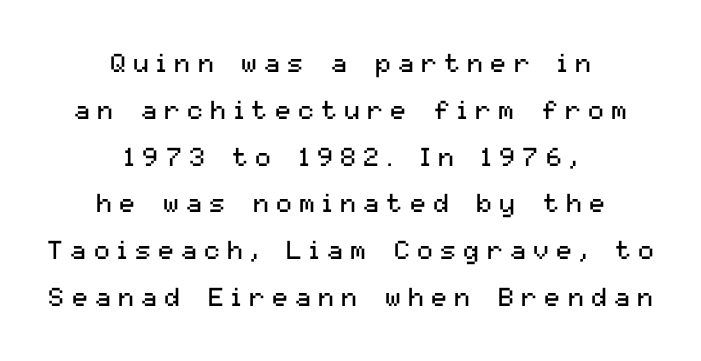
The image shows 26 px text type, upright; set centered, line spacing 1.8x, unusually wide letter spacing (+0.29 em), not underlined.
